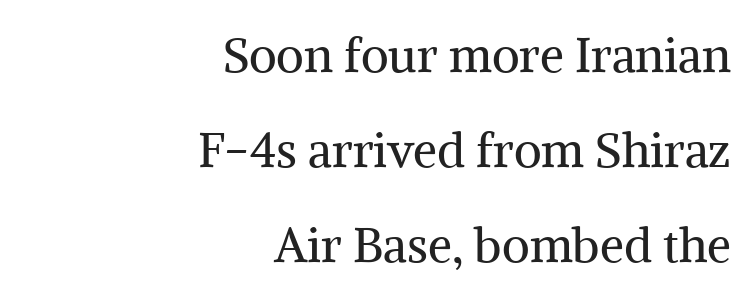
The image shows 48 px regular-weight serif type, upright; set right-aligned, loose line spacing (1.98x), normal letter spacing, not underlined; medium stroke contrast and a medium x-height.
